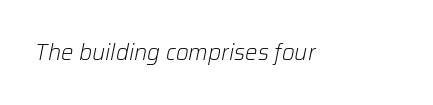
The image shows 22 px text type, italic (leaning right); set normal letter spacing, not underlined.
